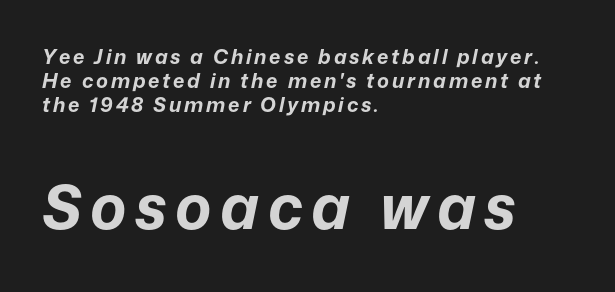
Q: Is the text bold? A: Yes.
Q: Is the text italic (slanted)? A: Yes, it leans right by about 12 degrees.
Q: Is the text underlined? A: No.
Q: How is the paragraph aligned? A: Left-aligned.
Q: Which block of text is set in a larger size, the first (top) or the second (bottom)? A: The second (bottom) one.
Q: Width (condensed, normal, or wide)? A: Normal.
Q: Stroke contrast? A: Low.
Q: x-height? A: Medium.
Q: Monospaced? A: No.
